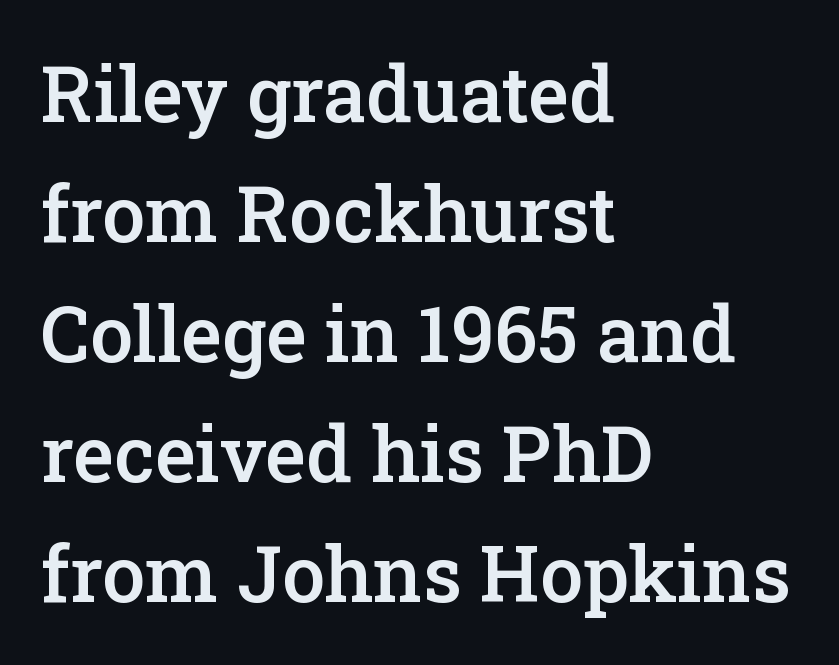
The image shows 77 px semibold serif type, upright; set left-aligned, normal line spacing (1.56x), normal letter spacing, not underlined; low stroke contrast and a medium x-height.
